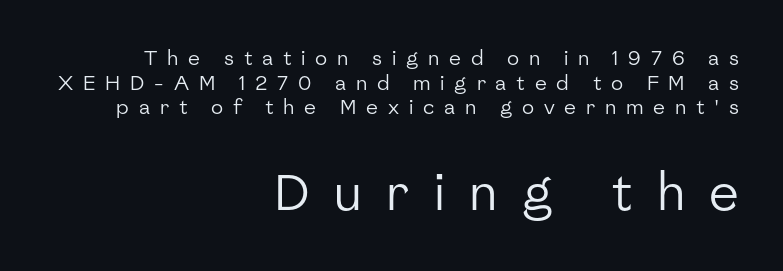
Q: Is the text bold? A: No.
Q: Is the text italic (slanted)? A: No, it is upright.
Q: Is the typeface a serif or a sans-serif typeface? A: Sans-serif.
Q: Is the text underlined? A: No.
Q: How is the paragraph aligned? A: Right-aligned.
Q: Is the spacing between letters normal or unusually wide? A: Unusually wide.
Q: Which block of text is set in a larger size, the first (top) or the second (bottom)? A: The second (bottom) one.
Q: Width (condensed, normal, or wide)? A: Normal.
Q: Stroke contrast? A: Low.
Q: x-height? A: Medium.
Q: Monospaced? A: No.
